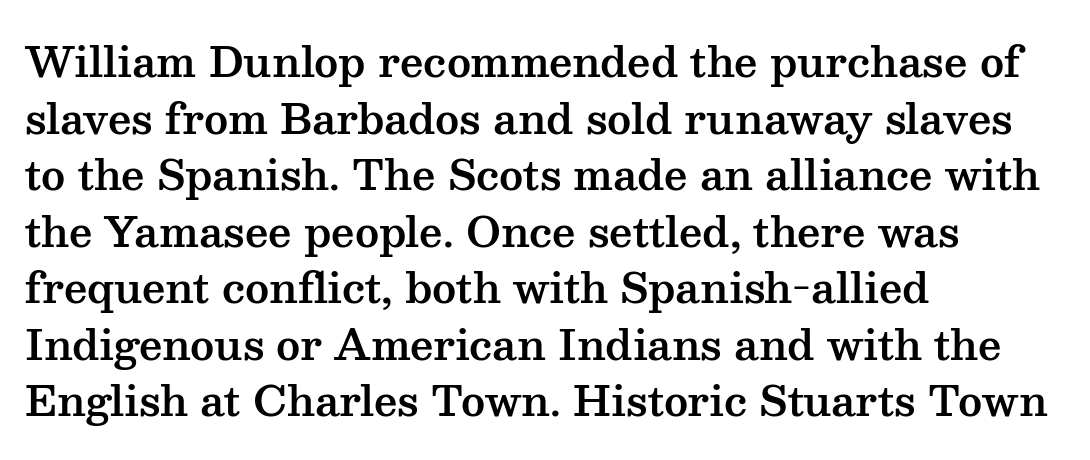
Q: Is the text italic (slanted)? A: No, it is upright.
Q: Is the typeface a serif or a sans-serif typeface? A: Serif.
Q: Is the text underlined? A: No.
Q: How is the paragraph aligned? A: Left-aligned.
Q: Is the spacing between letters normal or unusually wide? A: Normal.
Q: Is the spacing between lines tight, normal or loose? A: Normal.
Q: Width (condensed, normal, or wide)? A: Wide.
Q: Stroke contrast? A: Medium.
Q: x-height? A: Medium.
Q: Monospaced? A: No.
